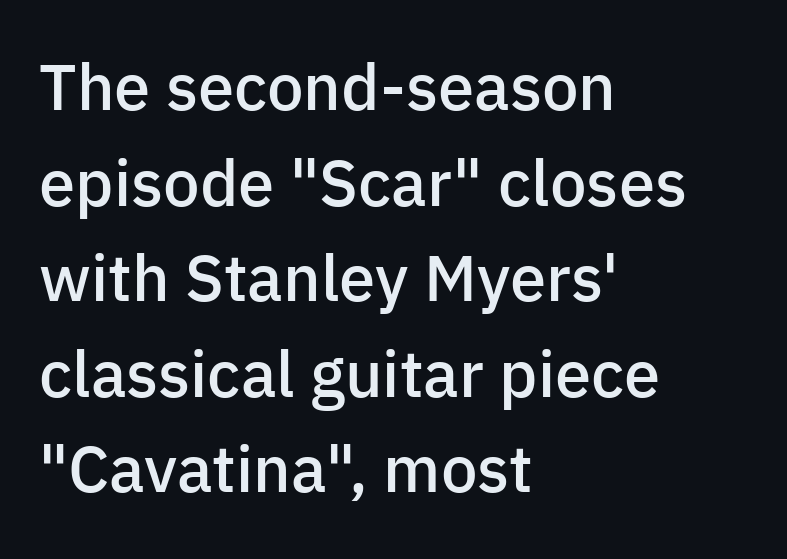
Line spacing here is normal. The passage shown is typed in a proportional face where columns would drift. Style check: upright. Underline: absent.
